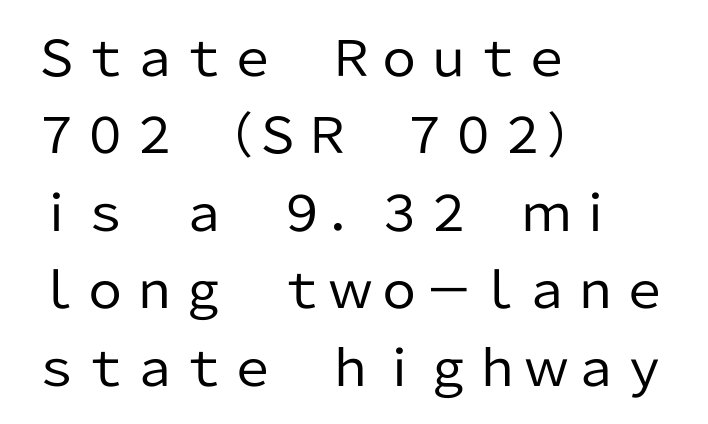
The image shows 49 px regular-weight sans-serif type, upright; set left-aligned, normal line spacing (1.58x), normal letter spacing, not underlined; low stroke contrast and a medium x-height.
